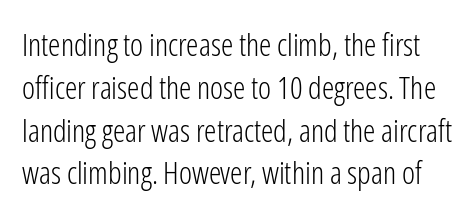
The image shows 31 px light, condensed sans-serif type, upright; set normal line spacing (1.38x), normal letter spacing, not underlined; low stroke contrast and a medium x-height.
